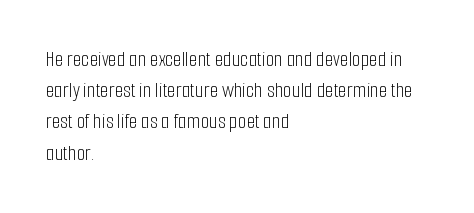
The image shows 22 px text type, upright; set left-aligned, normal line spacing (1.42x), normal letter spacing, not underlined.
